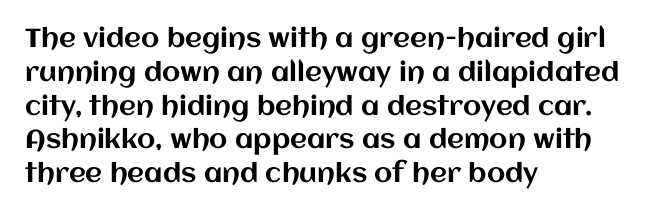
{"italic": "no", "underline": "no", "align": "left", "line_spacing": "normal", "line_spacing_ratio": 1.3, "letter_spacing": "normal", "letter_spacing_em": 0.0, "glyph_px": 26}
